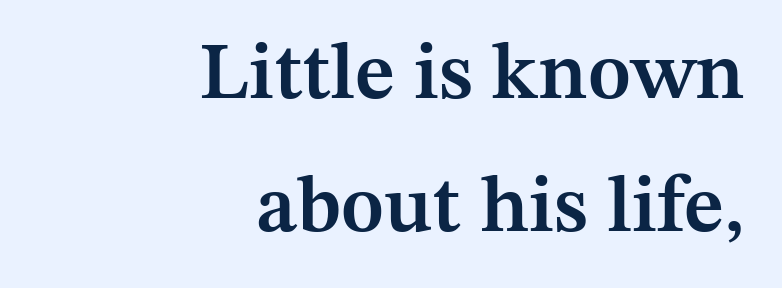
The image shows 80 px semibold serif type, upright; set right-aligned, normal line spacing (1.66x), normal letter spacing, not underlined; medium stroke contrast and a medium x-height.
